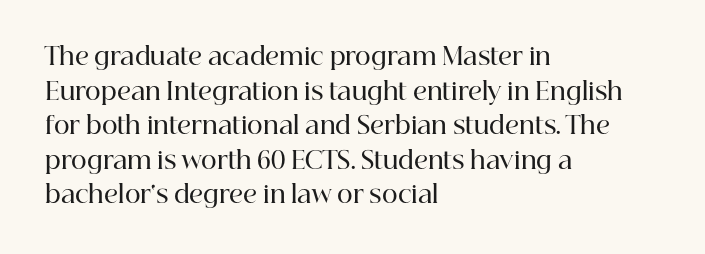
Q: Is the text bold? A: Semi-bold.
Q: Is the text italic (slanted)? A: No, it is upright.
Q: Is the text underlined? A: No.
Q: How is the paragraph aligned? A: Left-aligned.
Q: Is the spacing between letters normal or unusually wide? A: Normal.
Q: Is the spacing between lines tight, normal or loose? A: Normal.
